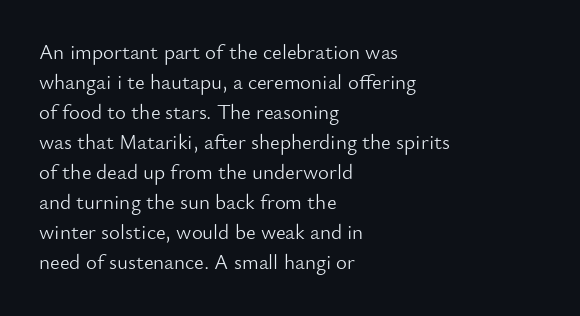
{"italic": "no", "bold": "no", "underline": "no", "align": "left", "line_spacing": "normal", "line_spacing_ratio": 1.43, "letter_spacing": "normal", "letter_spacing_em": 0.0, "glyph_px": 21}
